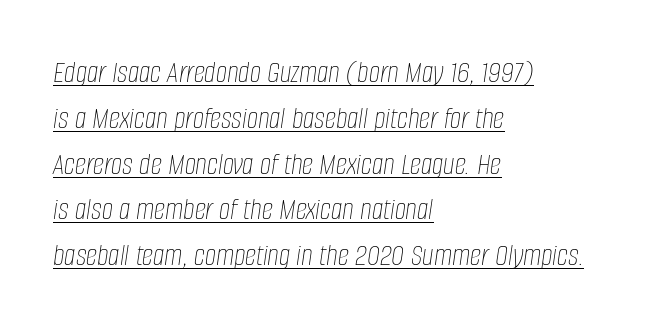
{"italic": "yes", "lean": "right", "slant_degrees": 8, "bold": "no", "weight": "thin", "width": "condensed", "stroke_contrast": "low", "x_height": "large", "monospaced": "no", "underline": "yes", "align": "left", "line_spacing": "normal", "line_spacing_ratio": 1.43, "letter_spacing": "normal", "letter_spacing_em": 0.0, "glyph_px": 32}
